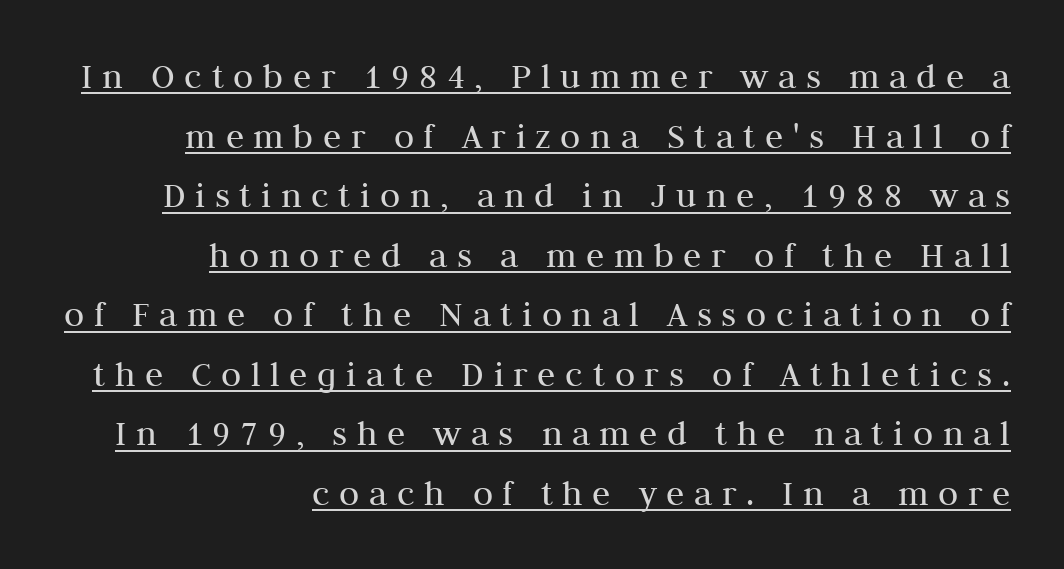
{"serif": "yes", "italic": "no", "bold": "no", "weight": "regular", "width": "normal", "stroke_contrast": "medium", "x_height": "medium", "monospaced": "no", "underline": "yes", "align": "right", "line_spacing": "normal", "line_spacing_ratio": 1.61, "letter_spacing": "wide", "letter_spacing_em": 0.26, "glyph_px": 37}
